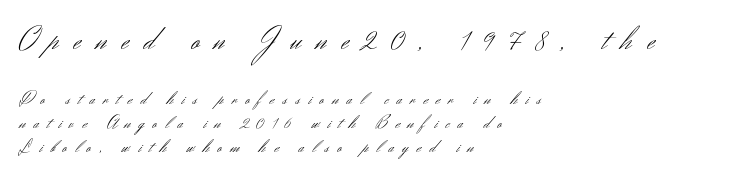
{"serif": "no", "bold": "no", "weight": "light", "width": "normal", "stroke_contrast": "medium", "x_height": "small", "monospaced": "no", "underline": "no", "align": "left", "line_spacing": "normal", "line_spacing_ratio": 1.33, "letter_spacing": "wide", "letter_spacing_em": 0.47, "larger_block": "first", "size_ratio": 1.78, "glyph_px": 32}
